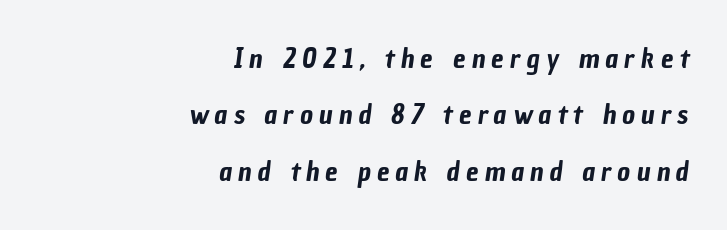
The image shows 28 px condensed sans-serif type; set right-aligned, loose line spacing (2.01x), unusually wide letter spacing (+0.22 em), not underlined; low stroke contrast and a medium x-height.
